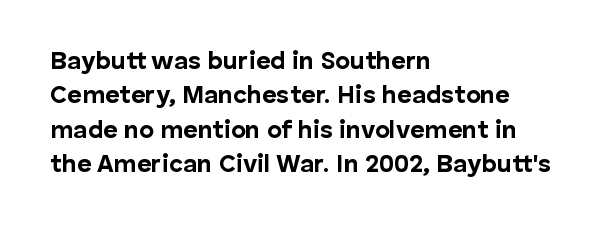
Q: Is the text bold? A: Yes.
Q: Is the text italic (slanted)? A: No, it is upright.
Q: Is the text underlined? A: No.
Q: How is the paragraph aligned? A: Left-aligned.
Q: Is the spacing between letters normal or unusually wide? A: Normal.
Q: Is the spacing between lines tight, normal or loose? A: Normal.
